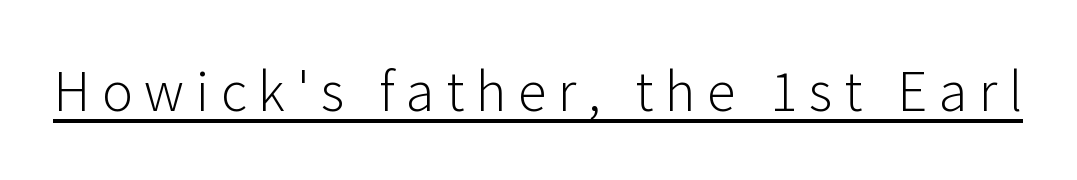
Q: Is the text bold? A: No.
Q: Is the text italic (slanted)? A: No, it is upright.
Q: Is the typeface a serif or a sans-serif typeface? A: Sans-serif.
Q: Is the text underlined? A: Yes.
Q: Is the spacing between letters normal or unusually wide? A: Unusually wide.
Q: Width (condensed, normal, or wide)? A: Normal.
Q: Stroke contrast? A: Low.
Q: x-height? A: Medium.
Q: Monospaced? A: No.
